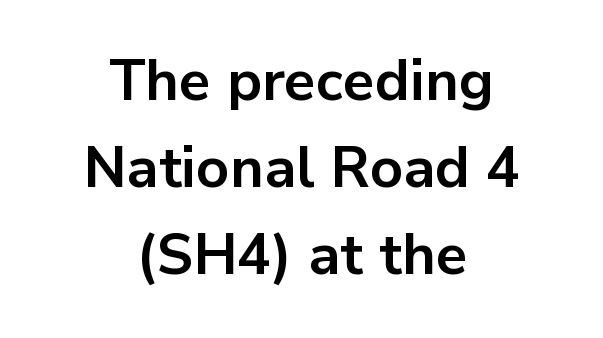
{"serif": "no", "italic": "no", "bold": "yes", "weight": "bold", "width": "normal", "stroke_contrast": "low", "x_height": "medium", "monospaced": "no", "underline": "no", "align": "center", "line_spacing": "normal", "line_spacing_ratio": 1.53, "letter_spacing": "normal", "letter_spacing_em": 0.0, "glyph_px": 57}
